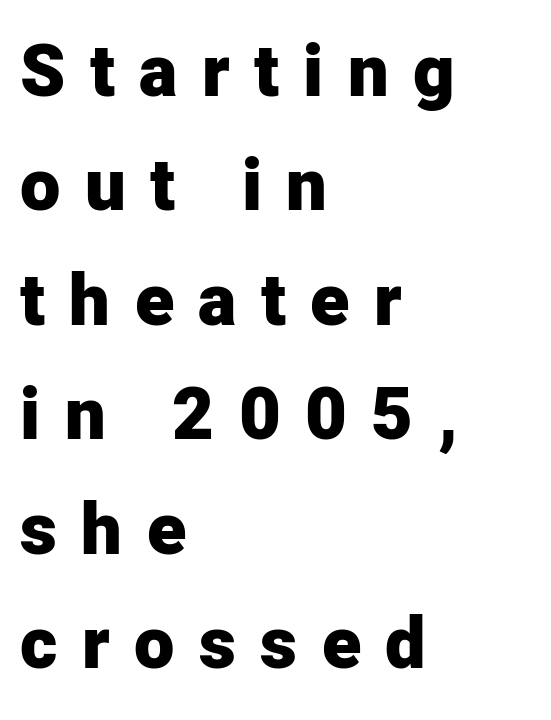
Q: Is the text bold? A: Yes.
Q: Is the text italic (slanted)? A: No, it is upright.
Q: Is the typeface a serif or a sans-serif typeface? A: Sans-serif.
Q: Is the text underlined? A: No.
Q: How is the paragraph aligned? A: Left-aligned.
Q: Is the spacing between letters normal or unusually wide? A: Unusually wide.
Q: Is the spacing between lines tight, normal or loose? A: Normal.
Q: Width (condensed, normal, or wide)? A: Normal.
Q: Stroke contrast? A: Low.
Q: x-height? A: Medium.
Q: Monospaced? A: No.
